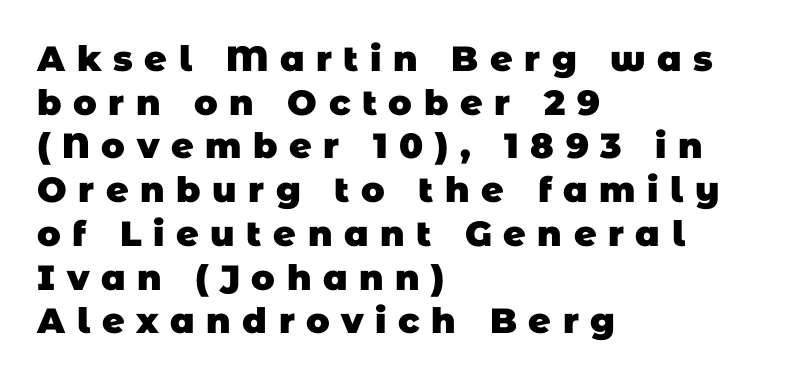
{"serif": "no", "bold": "yes", "weight": "heavy", "width": "normal", "stroke_contrast": "low", "x_height": "large", "monospaced": "no", "underline": "no", "align": "left", "line_spacing": "normal", "line_spacing_ratio": 1.25, "letter_spacing": "wide", "letter_spacing_em": 0.33, "glyph_px": 35}
